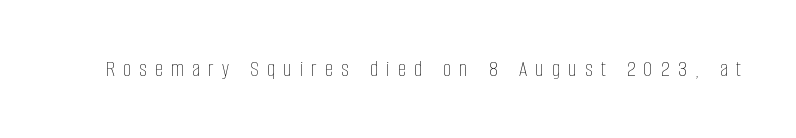
{"italic": "no", "bold": "no", "underline": "no", "letter_spacing": "wide", "letter_spacing_em": 0.36, "glyph_px": 23}
